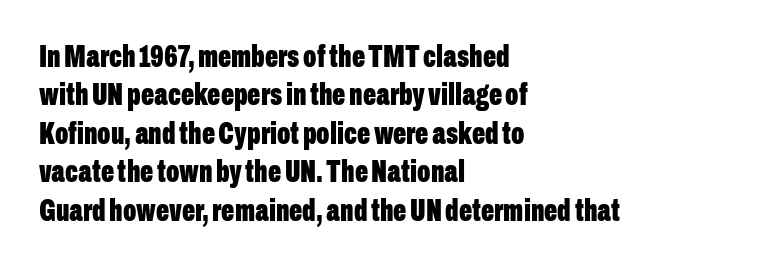
Characters follow at the spacing the type designer built in. The face used here is proportionally spaced, like ordinary book or web type. All the whitespace from short lines collects on the right. These lines were composed using upright roman letters.
